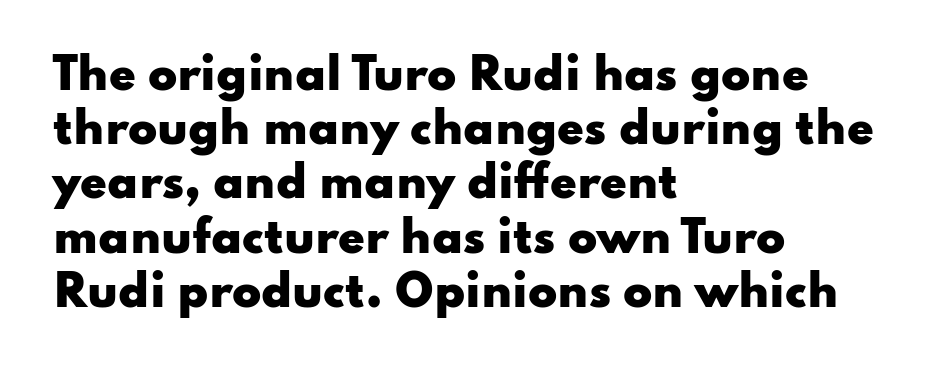
The font family rendered here belongs to the sans-serif group. This sample has the flowing, uneven cadence of proportional lettering. Regular leading. Plenty of ink on the page — the face is bold. Notice how the stems are strictly vertical — no italics here.
